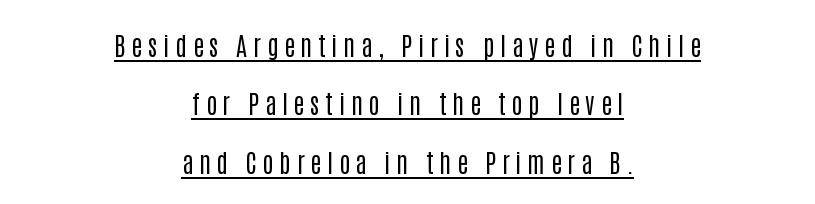
The image shows 26 px text type, upright; set centered, loose line spacing (2.25x), unusually wide letter spacing (+0.22 em), underlined.
